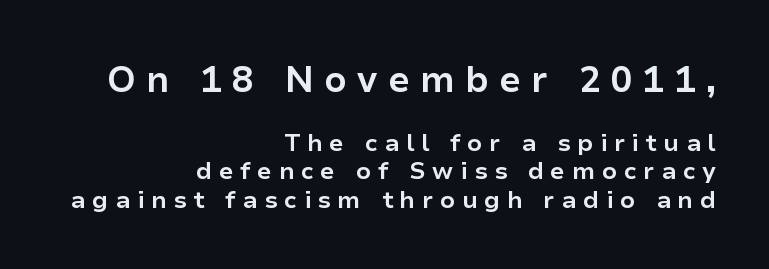
{"serif": "no", "italic": "no", "bold": "yes", "weight": "bold", "width": "normal", "stroke_contrast": "low", "x_height": "medium", "monospaced": "no", "underline": "no", "align": "right", "line_spacing_ratio": 1.19, "letter_spacing": "wide", "letter_spacing_em": 0.28, "larger_block": "first", "size_ratio": 1.5, "glyph_px": 36}
